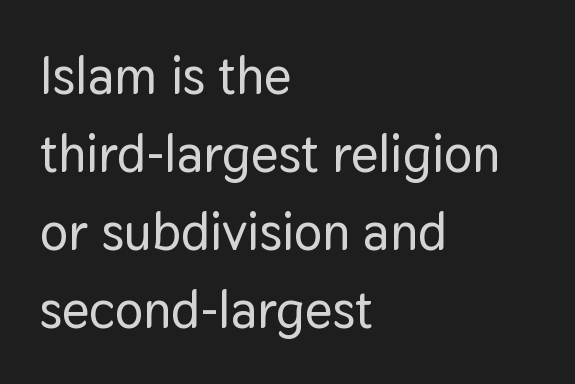
The image shows 53 px sans-serif type, upright; set left-aligned, normal line spacing (1.47x), normal letter spacing, not underlined; low stroke contrast and a medium x-height.
